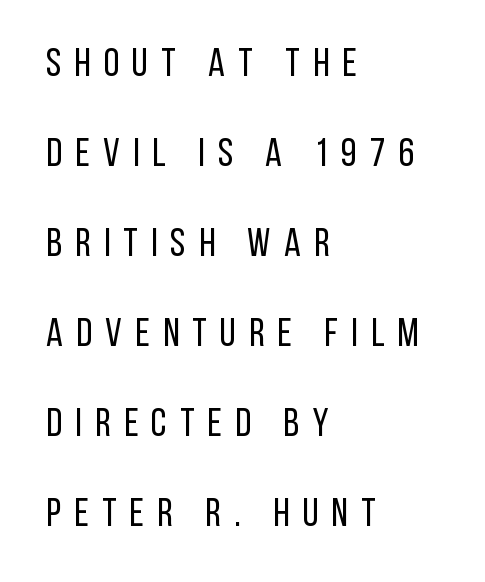
{"serif": "no", "italic": "no", "bold": "no", "weight": "regular", "width": "condensed", "stroke_contrast": "low", "x_height": "large", "monospaced": "no", "underline": "no", "align": "left", "line_spacing": "loose", "line_spacing_ratio": 2.25, "letter_spacing": "wide", "letter_spacing_em": 0.33, "glyph_px": 40}
